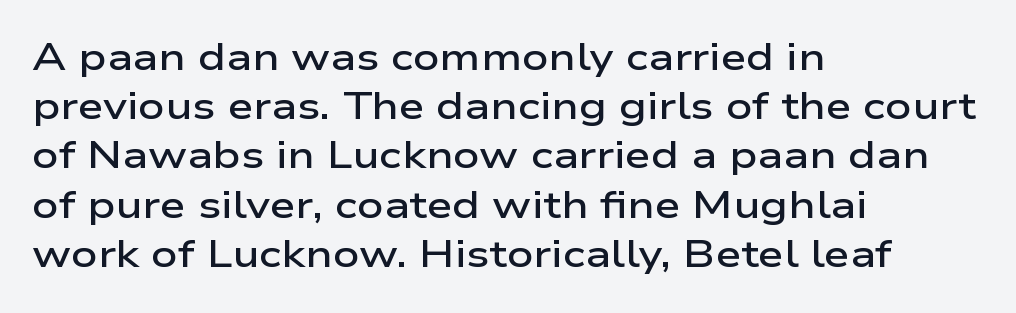
{"serif": "no", "italic": "no", "bold": "semi", "weight": "semibold", "width": "wide", "stroke_contrast": "low", "x_height": "medium", "monospaced": "no", "underline": "no", "align": "left", "line_spacing": "normal", "line_spacing_ratio": 1.33, "letter_spacing": "normal", "letter_spacing_em": 0.0, "glyph_px": 37}
